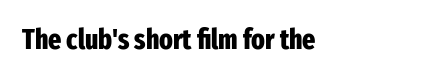
Q: Is the text bold? A: Yes.
Q: Is the text italic (slanted)? A: No, it is upright.
Q: Is the typeface a serif or a sans-serif typeface? A: Sans-serif.
Q: Is the text underlined? A: No.
Q: Is the spacing between letters normal or unusually wide? A: Normal.
Q: Width (condensed, normal, or wide)? A: Condensed.
Q: Stroke contrast? A: Low.
Q: x-height? A: Medium.
Q: Monospaced? A: No.
